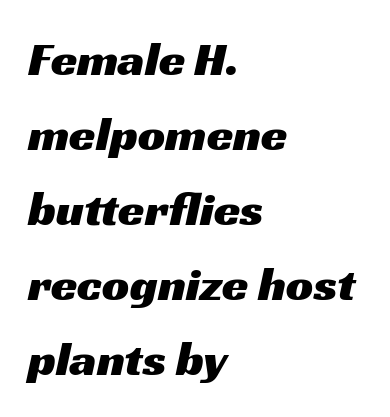
{"serif": "no", "width": "wide", "stroke_contrast": "medium", "x_height": "medium", "monospaced": "no", "underline": "no", "align": "left", "line_spacing": "normal", "line_spacing_ratio": 1.56, "letter_spacing": "normal", "letter_spacing_em": 0.0, "glyph_px": 48}
